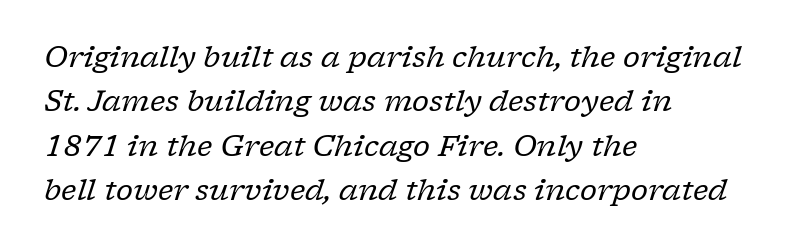
The image shows 29 px regular-weight serif type, italic (leaning right); set left-aligned, normal line spacing (1.53x), normal letter spacing, not underlined; low stroke contrast and a medium x-height.
